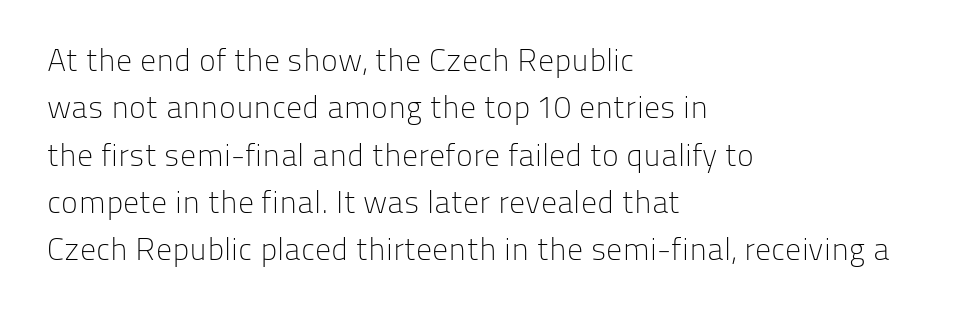
Look at the tracking — it's just the regular setting, nothing added. It's the straight-up-and-down kind of type. Alignment: flush left. Only glyphs here, with clear space below each row. Stems here are at most as thick as an everyday book face. The rows are spaced the way most documents space them.
